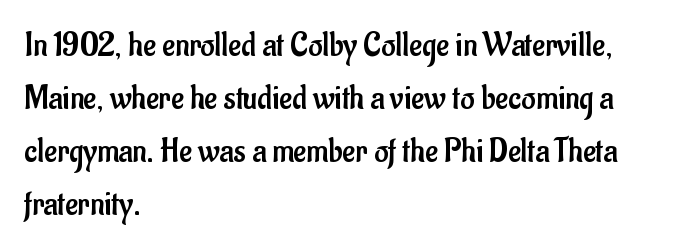
The image shows 35 px regular-weight, condensed sans-serif type, upright; set left-aligned, normal line spacing (1.51x), normal letter spacing, not underlined; low stroke contrast and a small x-height.
